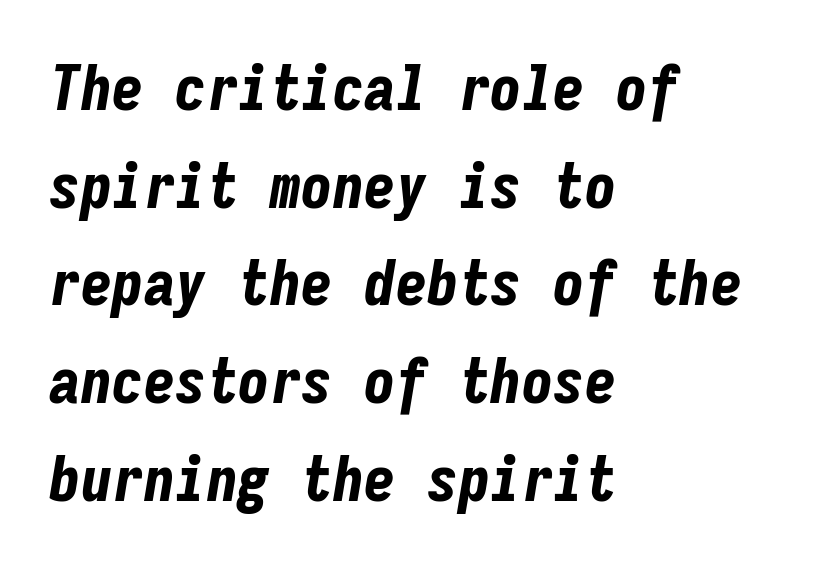
Q: Is the text bold? A: Yes.
Q: Is the text italic (slanted)? A: Yes, it leans right by about 9 degrees.
Q: Is the text underlined? A: No.
Q: How is the paragraph aligned? A: Left-aligned.
Q: Is the spacing between letters normal or unusually wide? A: Normal.
Q: Is the spacing between lines tight, normal or loose? A: Normal.
Q: Width (condensed, normal, or wide)? A: Condensed.
Q: Stroke contrast? A: Low.
Q: x-height? A: Medium.
Q: Monospaced? A: Yes.
